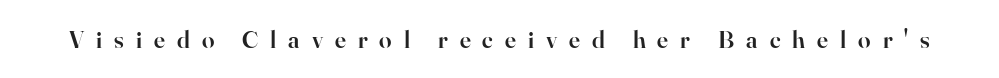
Upright lettering throughout. A fair bit of extra ink — the face is semibold, not bold. This rendering widens character spacing well past its baseline value. Words float on clear page, feet unadorned.
